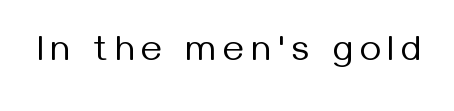
The image shows 36 px regular-weight sans-serif type, upright; set unusually wide letter spacing (+0.21 em), not underlined; medium stroke contrast and a medium x-height.
